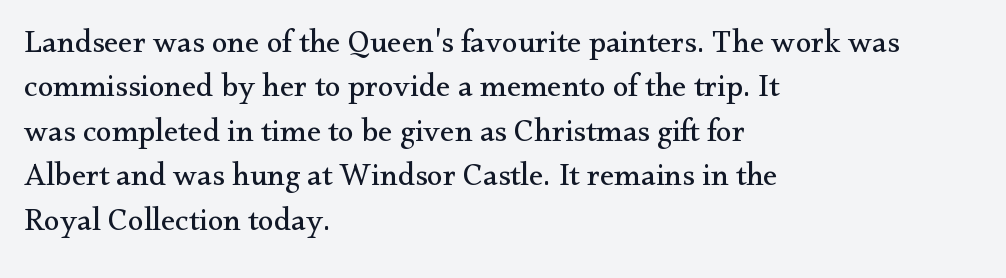
Q: Is the text bold? A: No.
Q: Is the text italic (slanted)? A: No, it is upright.
Q: Is the typeface a serif or a sans-serif typeface? A: Serif.
Q: Is the text underlined? A: No.
Q: How is the paragraph aligned? A: Left-aligned.
Q: Is the spacing between letters normal or unusually wide? A: Normal.
Q: Is the spacing between lines tight, normal or loose? A: Normal.
Q: Width (condensed, normal, or wide)? A: Normal.
Q: Stroke contrast? A: Medium.
Q: x-height? A: Small.
Q: Monospaced? A: No.
